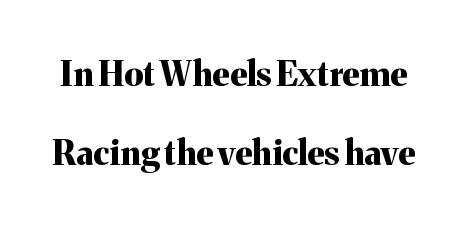
Q: Is the text bold? A: Yes.
Q: Is the text italic (slanted)? A: No, it is upright.
Q: Is the typeface a serif or a sans-serif typeface? A: Serif.
Q: Is the text underlined? A: No.
Q: Is the spacing between letters normal or unusually wide? A: Normal.
Q: Is the spacing between lines tight, normal or loose? A: Loose.
Q: Width (condensed, normal, or wide)? A: Normal.
Q: Stroke contrast? A: Medium.
Q: x-height? A: Medium.
Q: Monospaced? A: No.
